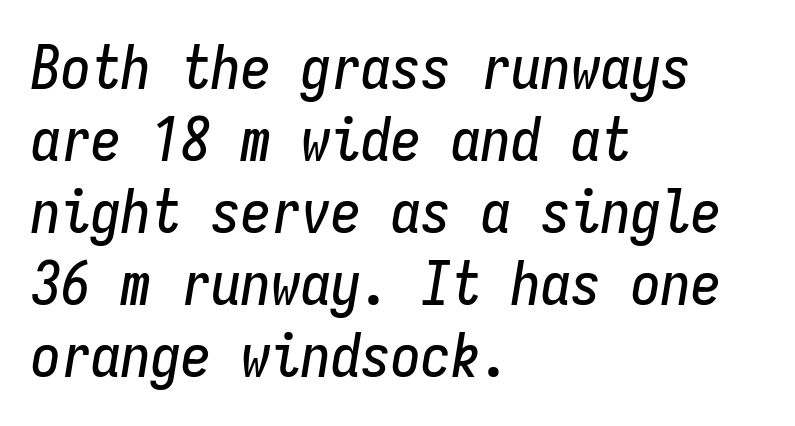
Q: Is the text italic (slanted)? A: Yes, it leans right by about 9 degrees.
Q: Is the text underlined? A: No.
Q: How is the paragraph aligned? A: Left-aligned.
Q: Is the spacing between letters normal or unusually wide? A: Normal.
Q: Width (condensed, normal, or wide)? A: Condensed.
Q: Stroke contrast? A: Low.
Q: x-height? A: Medium.
Q: Monospaced? A: Yes.
